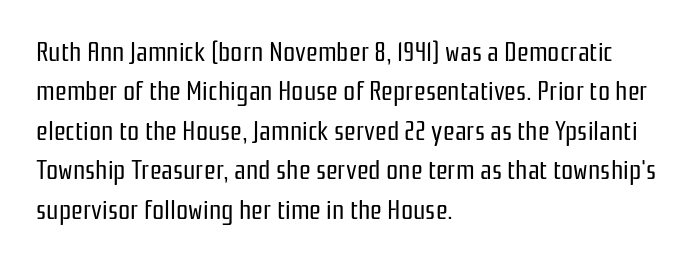
Quick note: not italic, upright. Is the stroke heavy? The answer is a plain regular-or-lighter. The setting favours the left margin, as ordinary paragraphs usually do. Has an underline been added? It has not. Tracking here is standard; glyphs follow each other at the usual distance. Line spacing here is normal.
